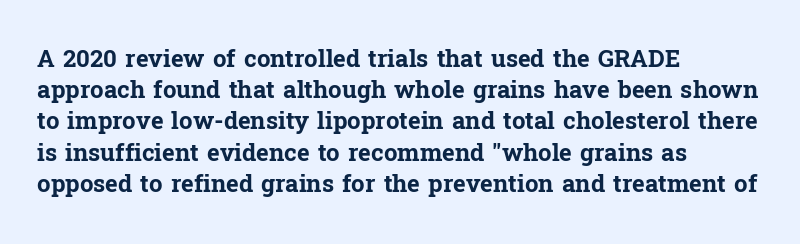
Every letter is thick-stroked: bold, no question. Line starts are locked; line ends wander. What's the leading like? Ordinary, nothing unusual. Glance below the letters and you will spot only blank space.
